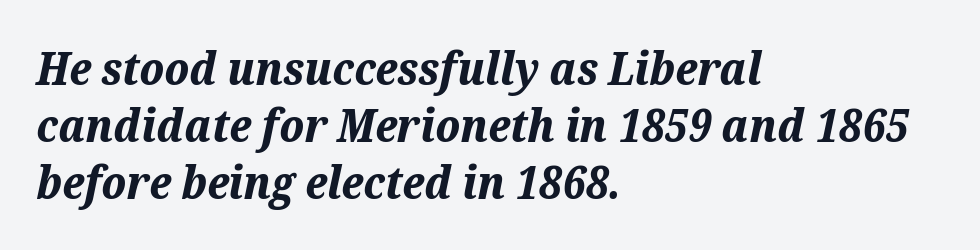
The image shows 45 px bold type, italic (leaning right); set left-aligned, normal line spacing (1.27x), normal letter spacing, not underlined; medium stroke contrast and a medium x-height.
